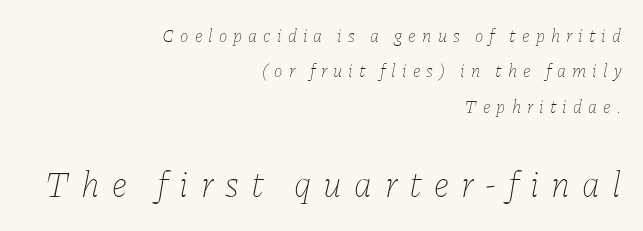
Is this a fixed-width face? No — the glyphs have proportional, varying widths. Loosely led — the rows are spread out. The gaps between neighbouring characters are conspicuously large. The strokes carry an ordinary text weight at most. Which chunk is bigger? The second one — the bottom block dwarfs the top.
